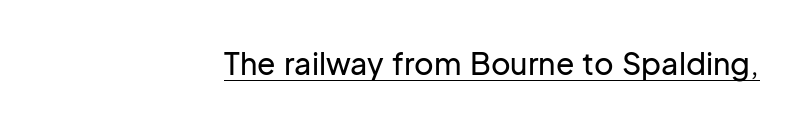
The axis of the letterforms is exactly vertical. The type family on display is of the sans-serif kind. This sample has the flowing, uneven cadence of proportional lettering. The passage shown is underscored from start to finish. Here the glyphs are tracked normally, forming tight word shapes. A flush-right, rag-left setting is used for this passage.
